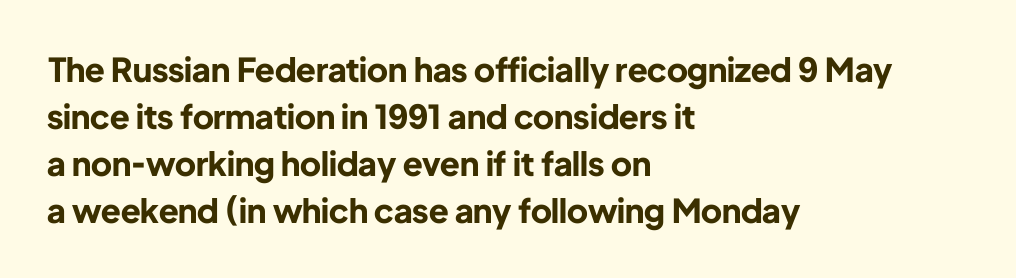
Typographically, this falls in the sans-serif category. Tall strokes in this sample are plumb rather than angled. Unmarked baselines from the first word to the last. Alignment: flush left. The strokes are fattened all the way to bold.
